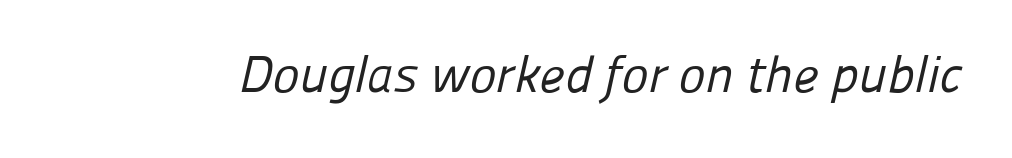
Q: Is the text bold? A: No.
Q: Is the typeface a serif or a sans-serif typeface? A: Sans-serif.
Q: Is the text underlined? A: No.
Q: Is the spacing between letters normal or unusually wide? A: Normal.
Q: Width (condensed, normal, or wide)? A: Normal.
Q: Stroke contrast? A: Low.
Q: x-height? A: Medium.
Q: Monospaced? A: No.
